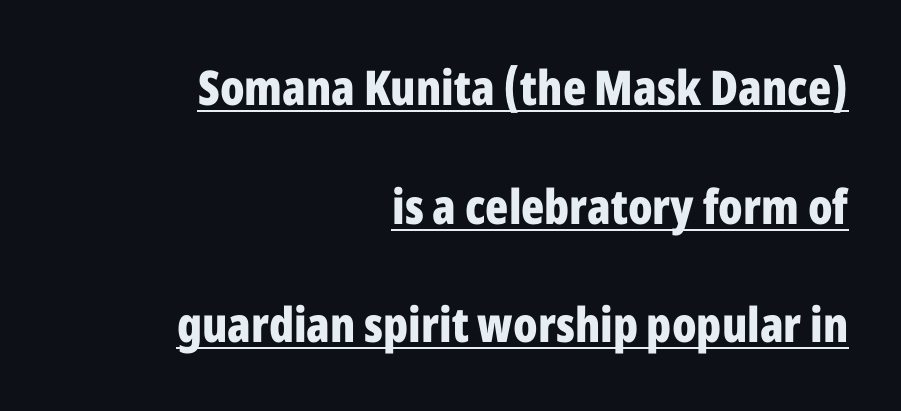
{"serif": "no", "italic": "no", "bold": "yes", "weight": "bold", "width": "condensed", "stroke_contrast": "low", "x_height": "medium", "monospaced": "no", "underline": "yes", "align": "right", "line_spacing": "loose", "line_spacing_ratio": 2.47, "letter_spacing": "normal", "letter_spacing_em": 0.0, "glyph_px": 48}
